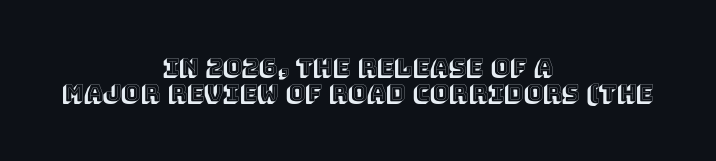
The image shows 23 px text type, upright; set centered, tight line spacing (1.15x), normal letter spacing, not underlined.
